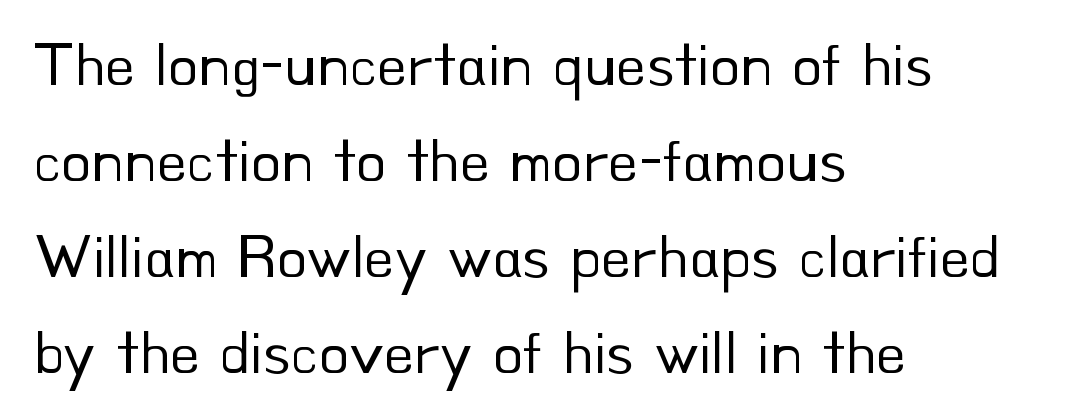
The passage shown is typed in a proportional face where columns would drift. Characters follow at the spacing the type designer built in. The paragraph shown leans on its left margin. Words float on clear page, feet unadorned.
